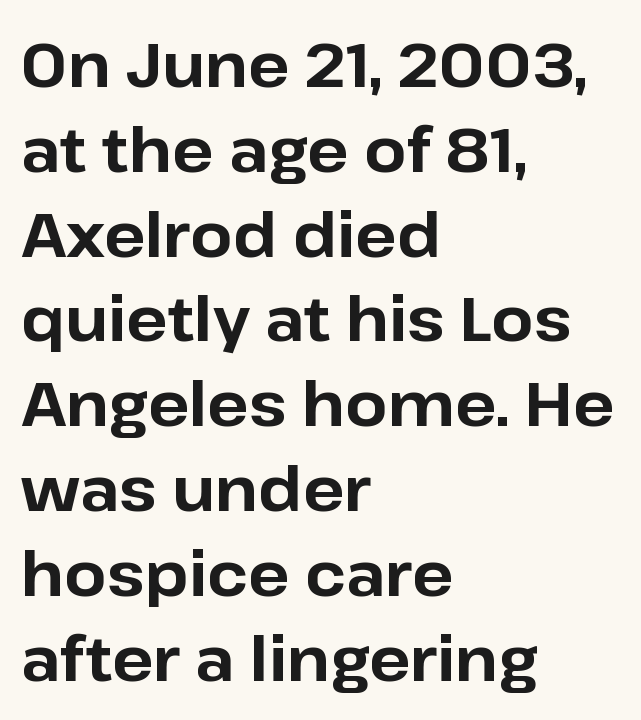
The image shows 61 px bold sans-serif type, upright; set left-aligned, normal line spacing (1.39x), normal letter spacing, not underlined; low stroke contrast and a medium x-height.
